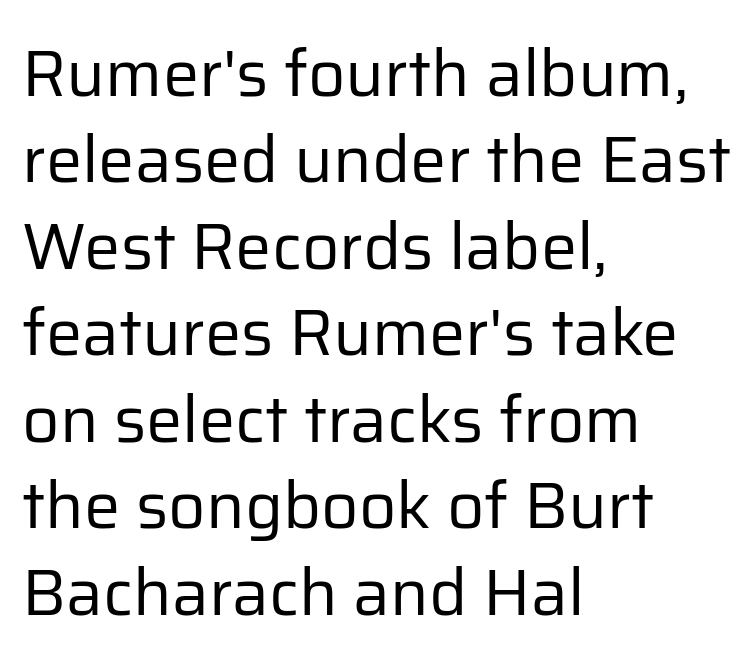
The image shows 65 px regular-weight sans-serif type, upright; set left-aligned, normal line spacing (1.33x), normal letter spacing, not underlined; low stroke contrast and a medium x-height.
